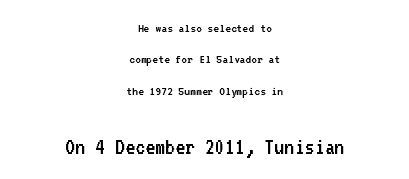
Q: Is the text bold? A: No.
Q: Is the text italic (slanted)? A: No, it is upright.
Q: Is the text underlined? A: No.
Q: How is the paragraph aligned? A: Centered.
Q: Is the spacing between letters normal or unusually wide? A: Normal.
Q: Is the spacing between lines tight, normal or loose? A: Loose.
Q: Which block of text is set in a larger size, the first (top) or the second (bottom)? A: The second (bottom) one.
